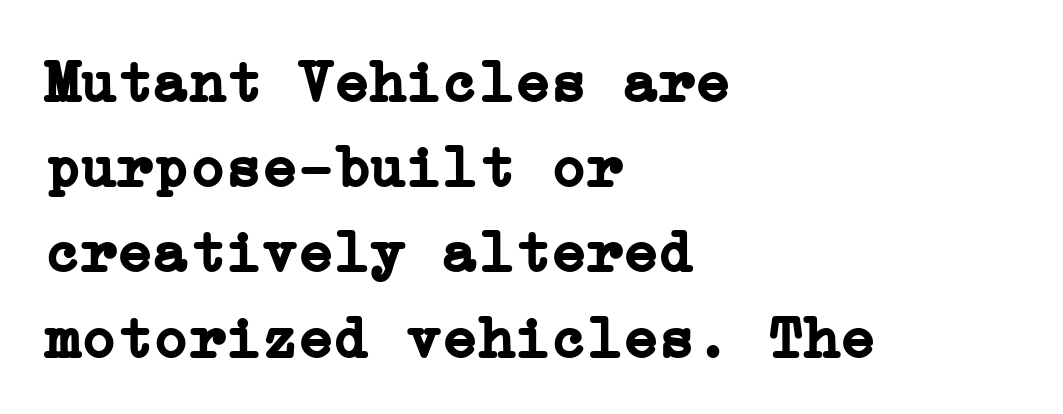
The image shows 60 px semibold serif type, upright; set left-aligned, normal line spacing (1.42x), normal letter spacing, not underlined; low stroke contrast and a medium x-height.
